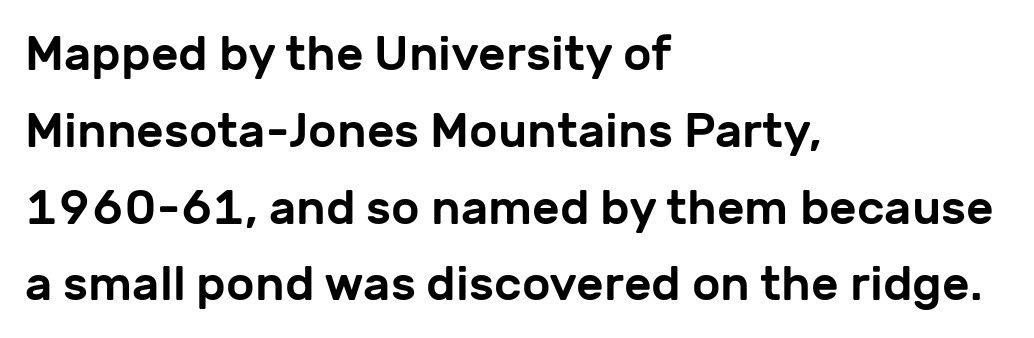
The typography opts for an upright posture over an oblique one. Tracking value appears to be zero — textbook default spacing. Whoever set this chose a conventional vertical rhythm. Each line starts at the same left margin while the right side varies. Clear beneath every line of the passage. These lines are composed in type without serifs.
